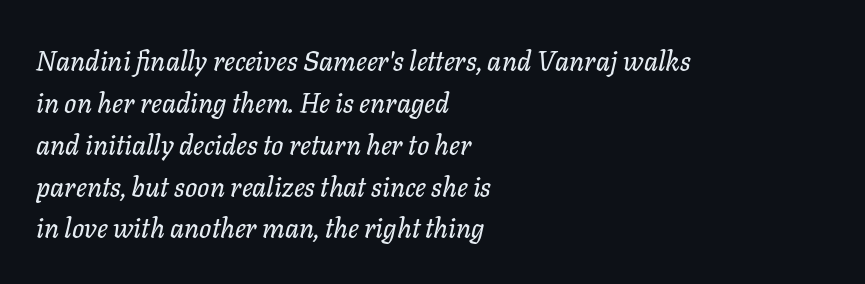
The image shows 27 px text type, italic (leaning right); set left-aligned, normal line spacing (1.55x), normal letter spacing, not underlined.
